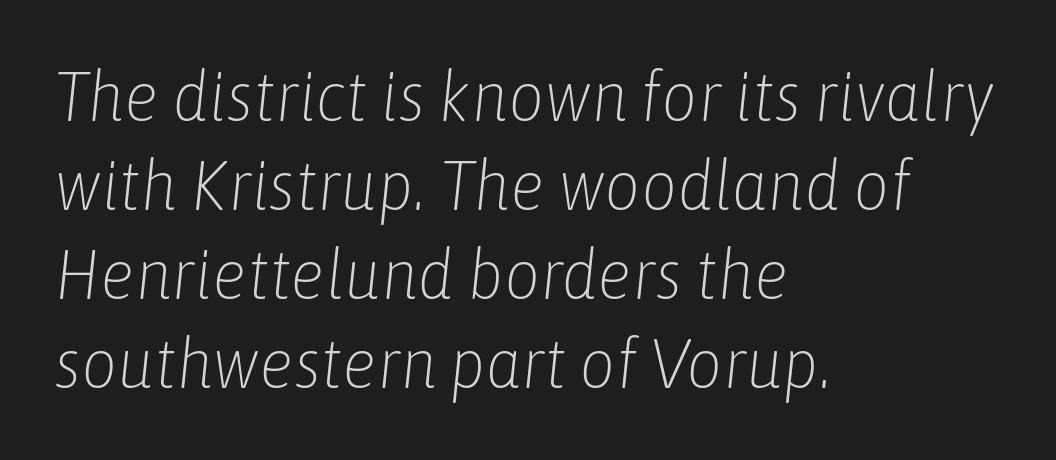
The image shows 70 px light, condensed type, italic (leaning right); set left-aligned, normal line spacing (1.27x), normal letter spacing, not underlined; low stroke contrast and a medium x-height.
